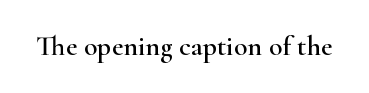
The image shows 28 px wide serif type, upright; set normal letter spacing, not underlined; high stroke contrast and a small x-height.
